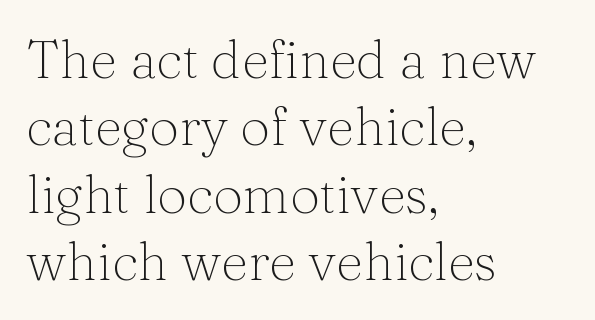
Q: Is the text bold? A: No.
Q: Is the text italic (slanted)? A: No, it is upright.
Q: Is the typeface a serif or a sans-serif typeface? A: Serif.
Q: Is the text underlined? A: No.
Q: How is the paragraph aligned? A: Left-aligned.
Q: Is the spacing between letters normal or unusually wide? A: Normal.
Q: Is the spacing between lines tight, normal or loose? A: Normal.
Q: Width (condensed, normal, or wide)? A: Normal.
Q: Stroke contrast? A: Medium.
Q: x-height? A: Medium.
Q: Monospaced? A: No.
